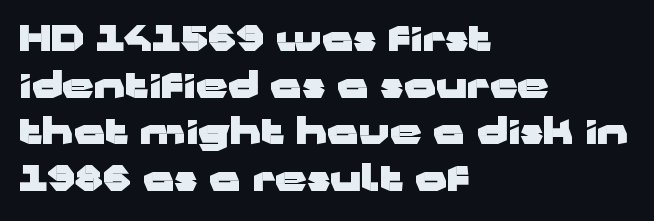
{"serif": "no", "italic": "no", "bold": "yes", "weight": "heavy", "width": "wide", "stroke_contrast": "low", "x_height": "medium", "monospaced": "no", "underline": "no", "align": "left", "line_spacing": "normal", "line_spacing_ratio": 1.33, "letter_spacing": "normal", "letter_spacing_em": 0.0, "glyph_px": 35}
